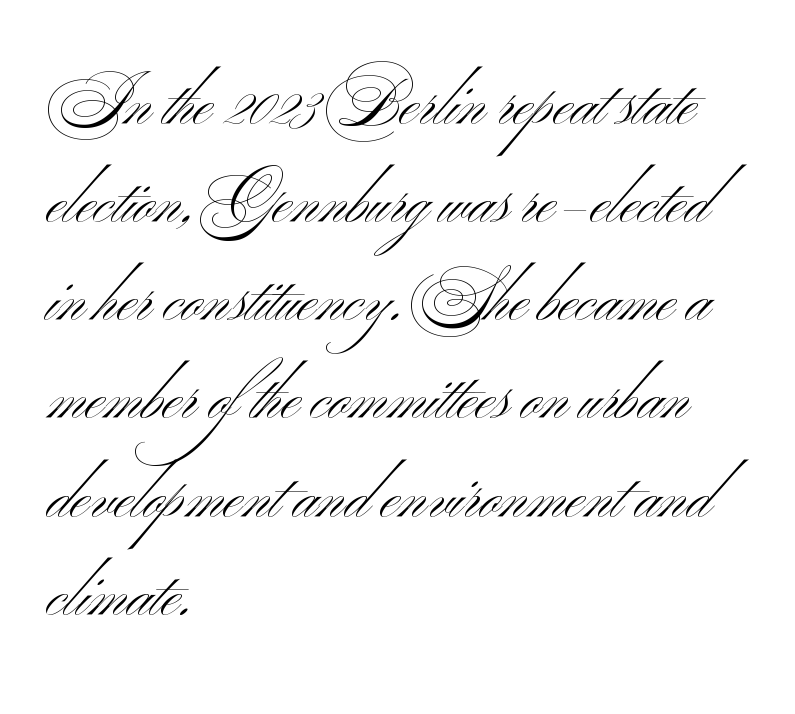
Q: Is the text bold? A: No.
Q: Is the typeface a serif or a sans-serif typeface? A: Sans-serif.
Q: Is the text underlined? A: No.
Q: How is the paragraph aligned? A: Left-aligned.
Q: Is the spacing between letters normal or unusually wide? A: Normal.
Q: Is the spacing between lines tight, normal or loose? A: Normal.
Q: Width (condensed, normal, or wide)? A: Wide.
Q: Stroke contrast? A: Medium.
Q: x-height? A: Small.
Q: Monospaced? A: No.
